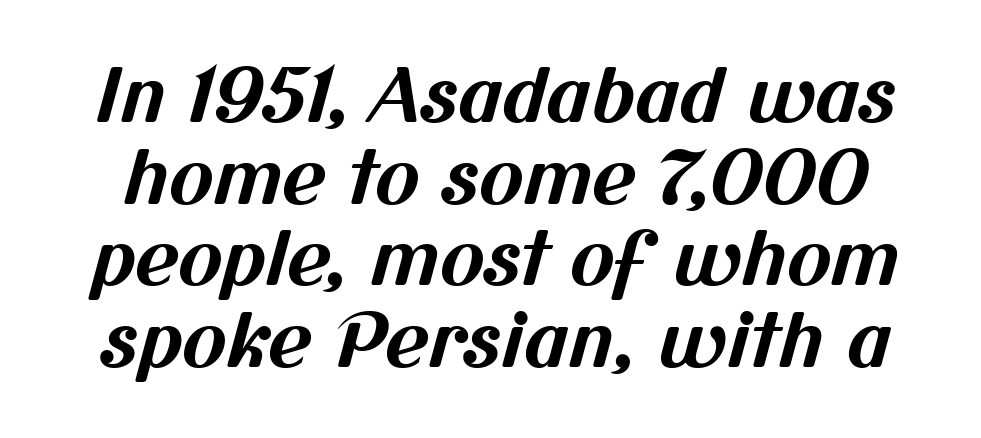
Q: Is the text bold? A: Yes.
Q: Is the typeface a serif or a sans-serif typeface? A: Sans-serif.
Q: Is the text underlined? A: No.
Q: Is the spacing between letters normal or unusually wide? A: Normal.
Q: Is the spacing between lines tight, normal or loose? A: Tight.
Q: Width (condensed, normal, or wide)? A: Normal.
Q: Stroke contrast? A: Medium.
Q: x-height? A: Medium.
Q: Monospaced? A: No.
